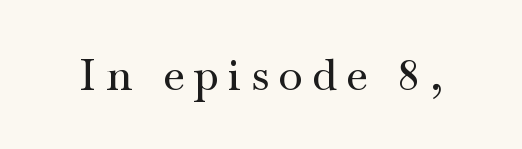
{"serif": "yes", "italic": "no", "width": "wide", "stroke_contrast": "medium", "x_height": "small", "monospaced": "no", "underline": "no", "letter_spacing": "wide", "letter_spacing_em": 0.22, "glyph_px": 44}
